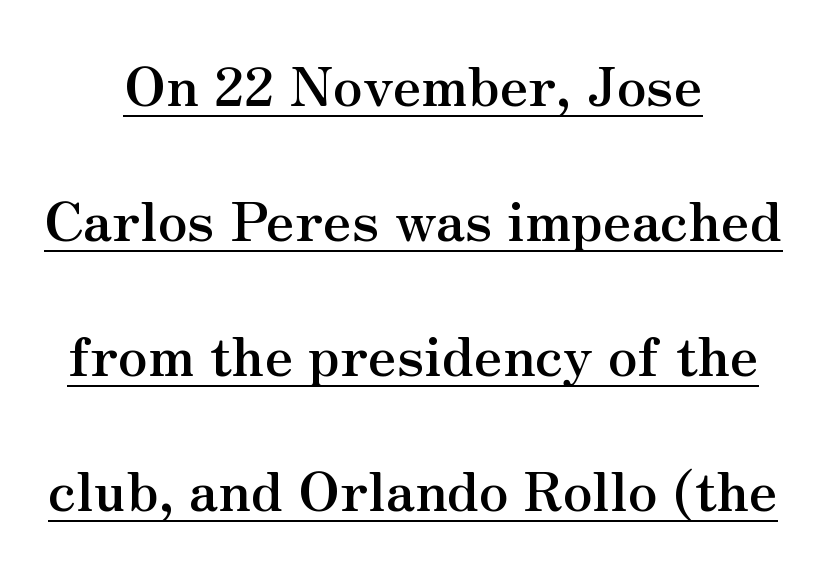
Q: Is the text bold? A: Yes.
Q: Is the text italic (slanted)? A: No, it is upright.
Q: Is the typeface a serif or a sans-serif typeface? A: Serif.
Q: Is the text underlined? A: Yes.
Q: How is the paragraph aligned? A: Centered.
Q: Is the spacing between letters normal or unusually wide? A: Normal.
Q: Is the spacing between lines tight, normal or loose? A: Loose.
Q: Width (condensed, normal, or wide)? A: Normal.
Q: Stroke contrast? A: Medium.
Q: x-height? A: Small.
Q: Monospaced? A: No.
